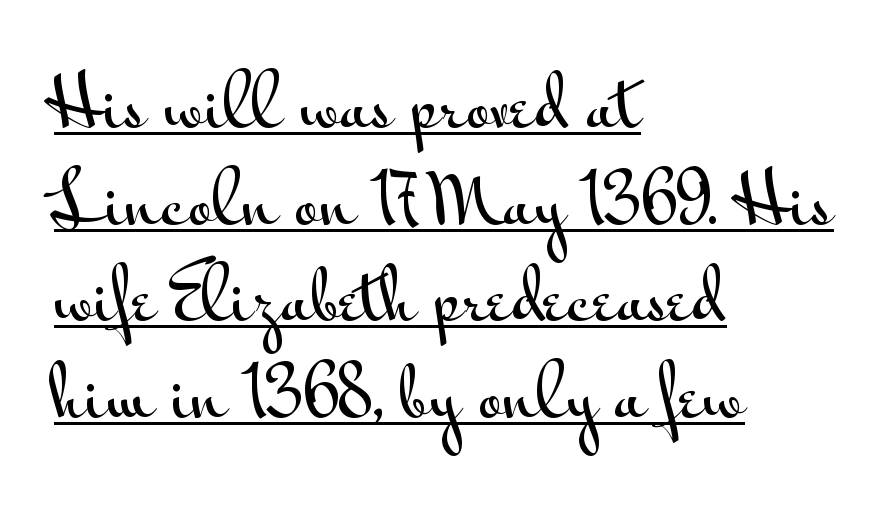
{"serif": "no", "width": "wide", "stroke_contrast": "medium", "x_height": "small", "monospaced": "no", "underline": "yes", "align": "left", "line_spacing": "normal", "line_spacing_ratio": 1.4, "letter_spacing": "normal", "letter_spacing_em": 0.0, "glyph_px": 69}
